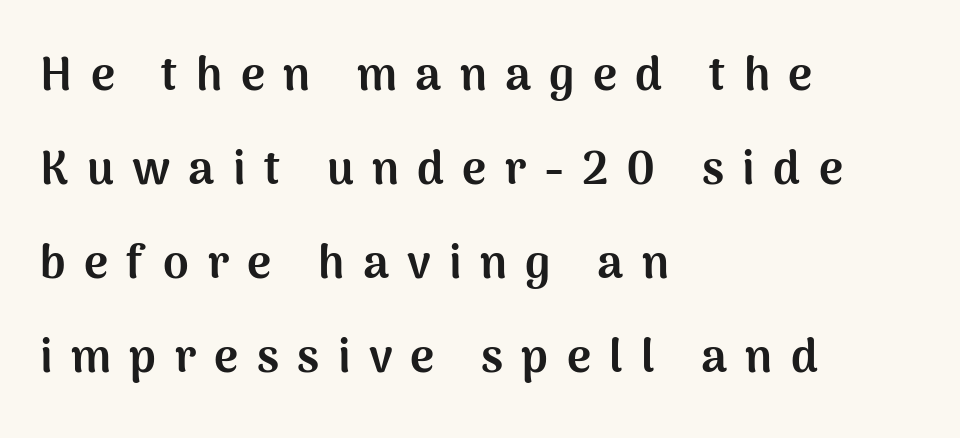
Q: Is the text bold? A: Yes.
Q: Is the text italic (slanted)? A: No, it is upright.
Q: Is the typeface a serif or a sans-serif typeface? A: Sans-serif.
Q: Is the text underlined? A: No.
Q: How is the paragraph aligned? A: Left-aligned.
Q: Is the spacing between letters normal or unusually wide? A: Unusually wide.
Q: Is the spacing between lines tight, normal or loose? A: Loose.
Q: Width (condensed, normal, or wide)? A: Normal.
Q: Stroke contrast? A: Medium.
Q: x-height? A: Medium.
Q: Monospaced? A: No.
